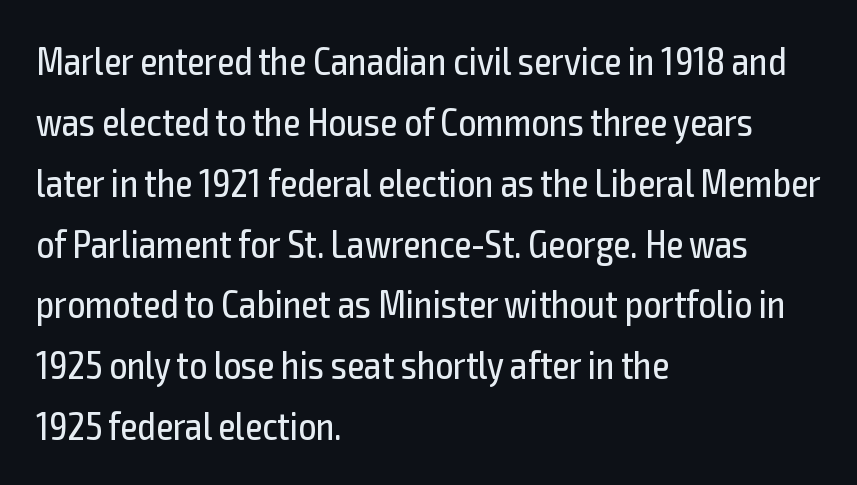
Q: Is the text bold? A: No.
Q: Is the text italic (slanted)? A: No, it is upright.
Q: Is the typeface a serif or a sans-serif typeface? A: Sans-serif.
Q: Is the text underlined? A: No.
Q: How is the paragraph aligned? A: Left-aligned.
Q: Is the spacing between letters normal or unusually wide? A: Normal.
Q: Is the spacing between lines tight, normal or loose? A: Normal.
Q: Width (condensed, normal, or wide)? A: Condensed.
Q: x-height? A: Medium.
Q: Monospaced? A: No.
